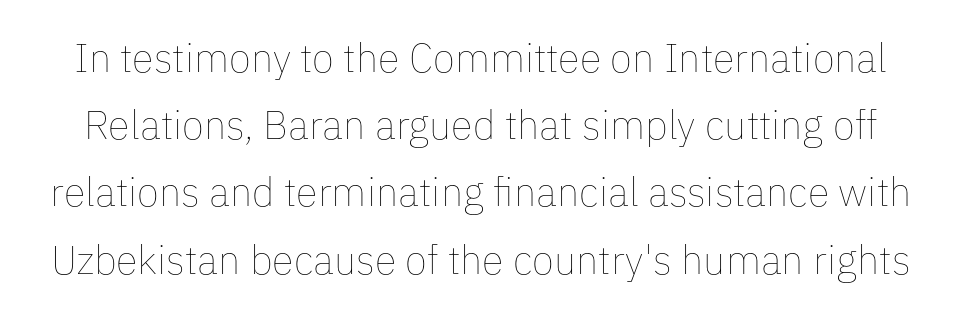
The image shows 40 px thin type, upright; set normal line spacing (1.68x), normal letter spacing, not underlined; low stroke contrast and a medium x-height.
